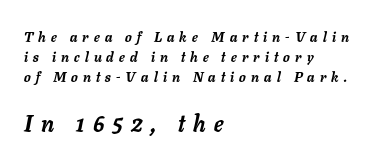
{"italic": "yes", "lean": "right", "slant_degrees": 11, "bold": "yes", "underline": "no", "align": "left", "line_spacing": "normal", "line_spacing_ratio": 1.44, "letter_spacing": "wide", "letter_spacing_em": 0.37, "larger_block": "second", "size_ratio": 1.64, "glyph_px": 23}
